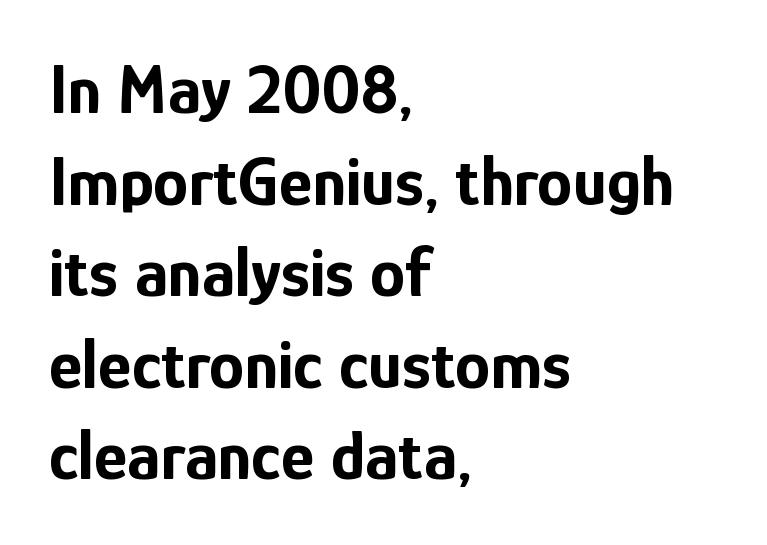
Q: Is the text bold? A: Yes.
Q: Is the text italic (slanted)? A: No, it is upright.
Q: Is the typeface a serif or a sans-serif typeface? A: Sans-serif.
Q: Is the text underlined? A: No.
Q: How is the paragraph aligned? A: Left-aligned.
Q: Is the spacing between letters normal or unusually wide? A: Normal.
Q: Is the spacing between lines tight, normal or loose? A: Normal.
Q: Width (condensed, normal, or wide)? A: Condensed.
Q: Stroke contrast? A: Low.
Q: x-height? A: Medium.
Q: Monospaced? A: No.
